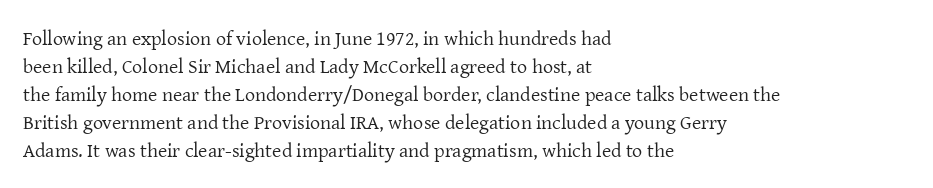
Q: Is the text bold? A: No.
Q: Is the text italic (slanted)? A: No, it is upright.
Q: Is the text underlined? A: No.
Q: How is the paragraph aligned? A: Left-aligned.
Q: Is the spacing between letters normal or unusually wide? A: Normal.
Q: Is the spacing between lines tight, normal or loose? A: Normal.
